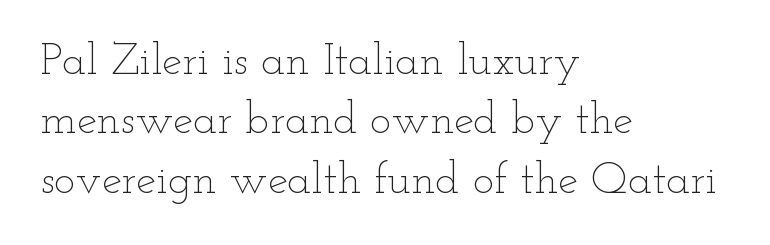
Q: Is the text bold? A: No.
Q: Is the text italic (slanted)? A: No, it is upright.
Q: Is the text underlined? A: No.
Q: How is the paragraph aligned? A: Left-aligned.
Q: Is the spacing between letters normal or unusually wide? A: Normal.
Q: Is the spacing between lines tight, normal or loose? A: Normal.
Q: Width (condensed, normal, or wide)? A: Wide.
Q: Stroke contrast? A: Low.
Q: x-height? A: Small.
Q: Monospaced? A: No.
